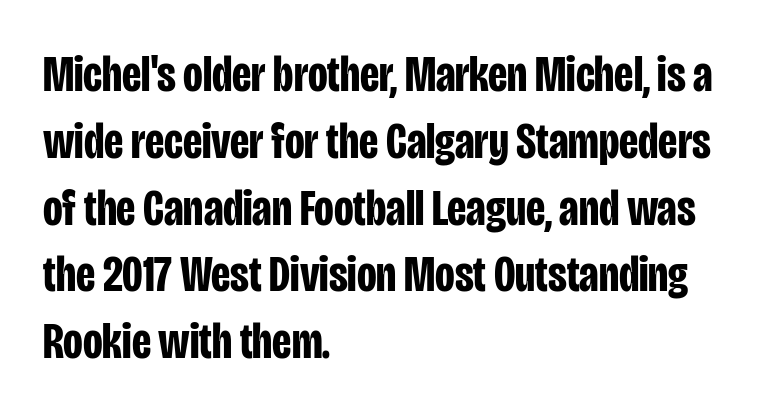
Q: Is the text bold? A: Yes.
Q: Is the text italic (slanted)? A: No, it is upright.
Q: Is the typeface a serif or a sans-serif typeface? A: Sans-serif.
Q: Is the text underlined? A: No.
Q: How is the paragraph aligned? A: Left-aligned.
Q: Is the spacing between letters normal or unusually wide? A: Normal.
Q: Is the spacing between lines tight, normal or loose? A: Normal.
Q: Width (condensed, normal, or wide)? A: Condensed.
Q: Stroke contrast? A: Low.
Q: x-height? A: Large.
Q: Monospaced? A: No.
